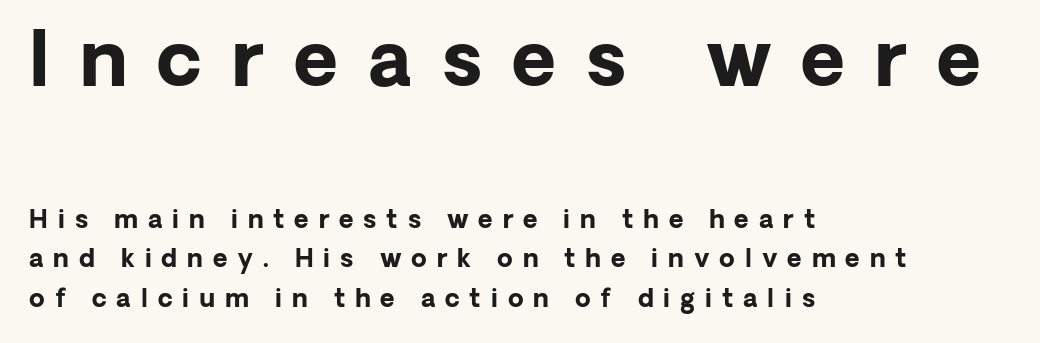
{"serif": "no", "italic": "no", "bold": "yes", "weight": "bold", "width": "normal", "stroke_contrast": "low", "x_height": "medium", "monospaced": "no", "underline": "no", "align": "left", "line_spacing": "normal", "line_spacing_ratio": 1.57, "letter_spacing": "wide", "letter_spacing_em": 0.4, "larger_block": "first", "size_ratio": 3.04, "glyph_px": 76}
